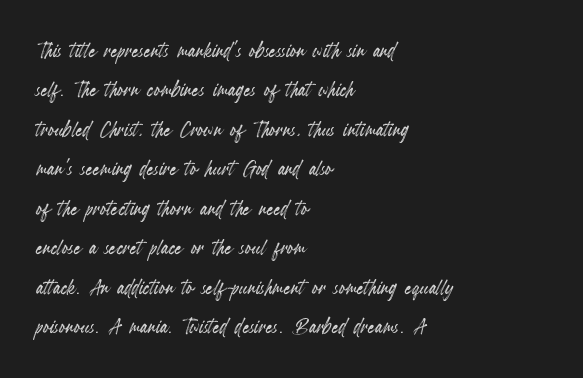
{"underline": "no", "align": "left", "line_spacing": "normal", "line_spacing_ratio": 1.46, "letter_spacing": "normal", "letter_spacing_em": 0.0, "glyph_px": 27}
